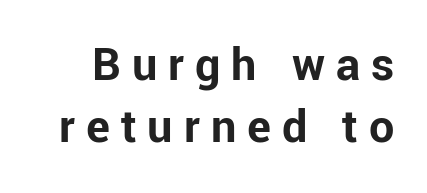
Italic? Not at all — the glyphs are vertical. Set as a true bold cut, around the 700 mark. The baseline area is clear. This sample has the flowing, uneven cadence of proportional lettering.
